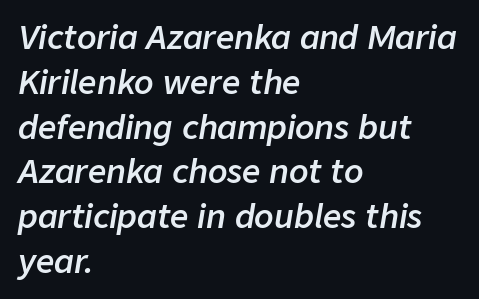
Q: Is the text bold? A: Semi-bold.
Q: Is the text italic (slanted)? A: Yes, it leans right by about 9 degrees.
Q: Is the text underlined? A: No.
Q: How is the paragraph aligned? A: Left-aligned.
Q: Is the spacing between letters normal or unusually wide? A: Normal.
Q: Is the spacing between lines tight, normal or loose? A: Normal.
Q: Width (condensed, normal, or wide)? A: Normal.
Q: Stroke contrast? A: Low.
Q: x-height? A: Medium.
Q: Monospaced? A: No.
